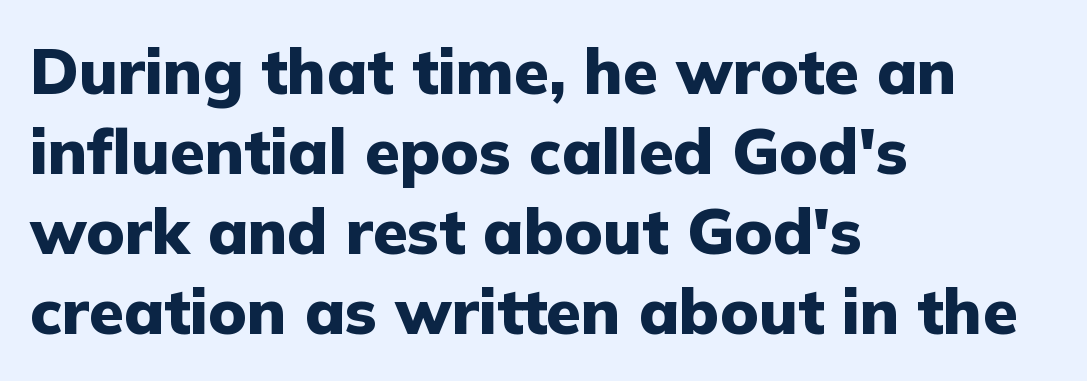
{"serif": "no", "italic": "no", "bold": "yes", "weight": "heavy", "width": "normal", "stroke_contrast": "low", "x_height": "medium", "monospaced": "no", "underline": "no", "align": "left", "line_spacing": "normal", "line_spacing_ratio": 1.27, "letter_spacing": "normal", "letter_spacing_em": 0.0, "glyph_px": 63}
